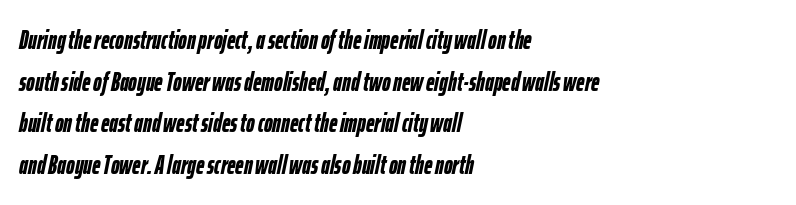
The image shows 26 px bold type, italic (leaning right); set left-aligned, normal line spacing (1.6x), normal letter spacing, not underlined.
